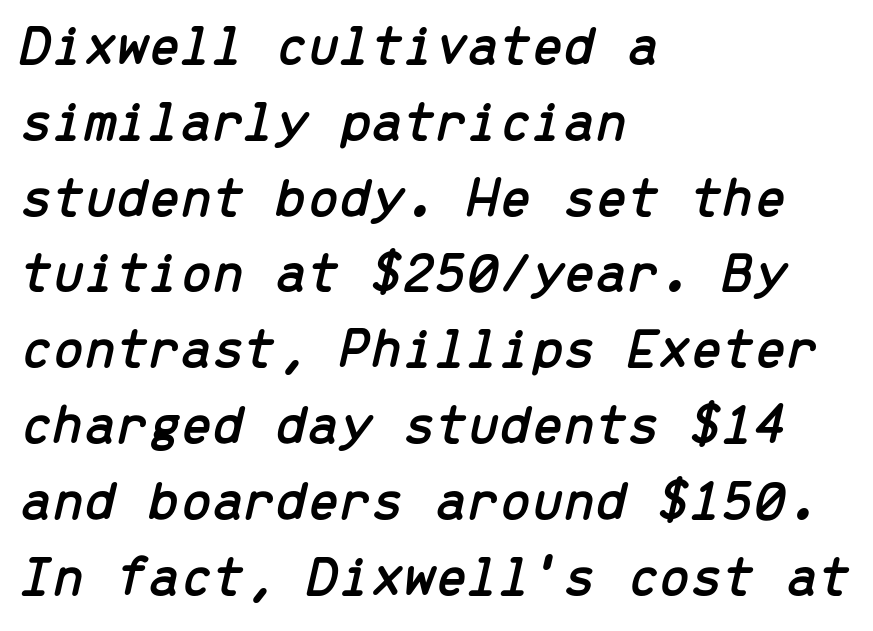
{"italic": "yes", "lean": "right", "slant_degrees": 13, "width": "normal", "stroke_contrast": "low", "x_height": "medium", "monospaced": "yes", "underline": "no", "align": "left", "line_spacing": "normal", "line_spacing_ratio": 1.33, "letter_spacing": "normal", "letter_spacing_em": 0.0, "glyph_px": 57}
